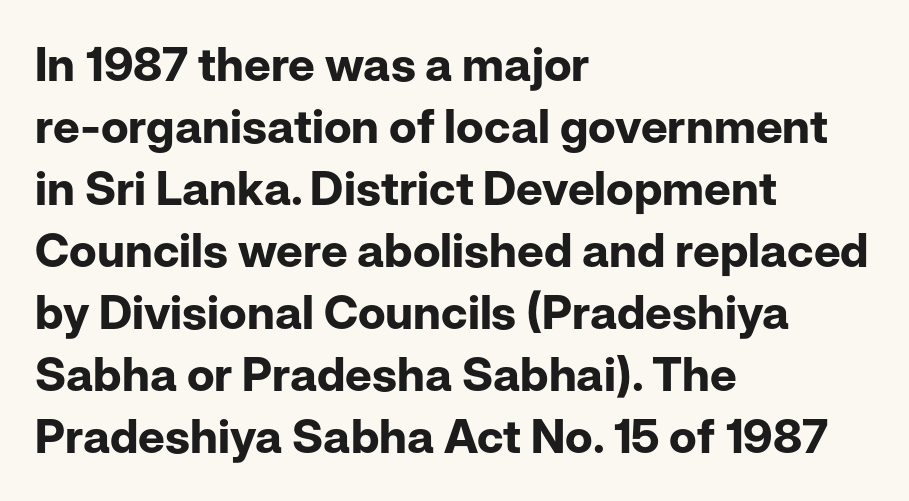
The image shows 47 px bold sans-serif type, upright; set left-aligned, normal line spacing (1.32x), normal letter spacing, not underlined; low stroke contrast and a medium x-height.
